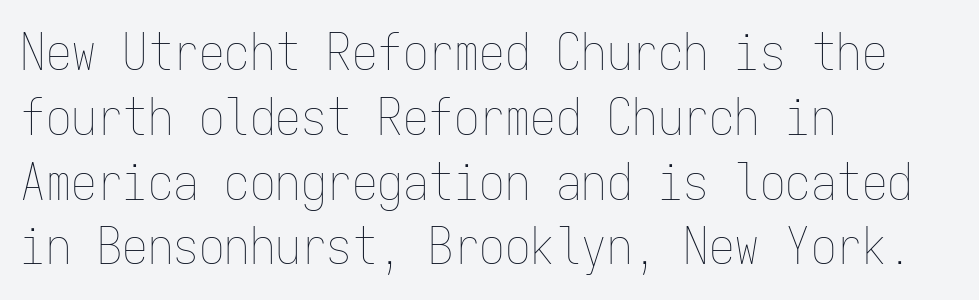
The image shows 51 px thin, condensed type, upright, monospaced; set left-aligned, normal line spacing (1.27x), normal letter spacing, not underlined; low stroke contrast and a medium x-height.
